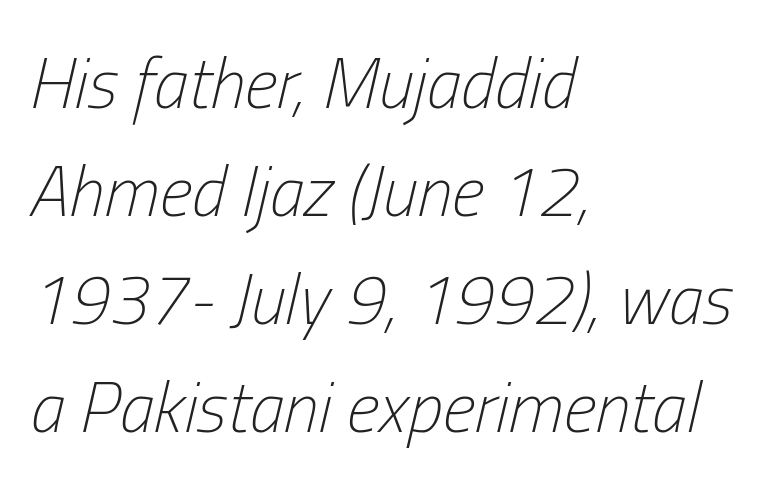
Bold? No — there's no thickening of the strokes. Every character sits at an angle, as italics do. The passage shown has conventional tracking throughout. Leading: standard. The lines in this sample share a left origin and differ only in where they stop.
